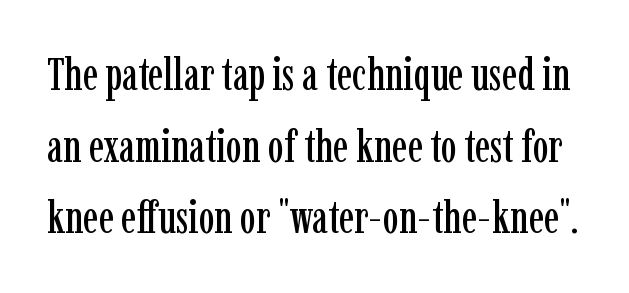
The image shows 45 px condensed serif type, upright; set normal line spacing (1.59x), normal letter spacing, not underlined; low stroke contrast and a medium x-height.
